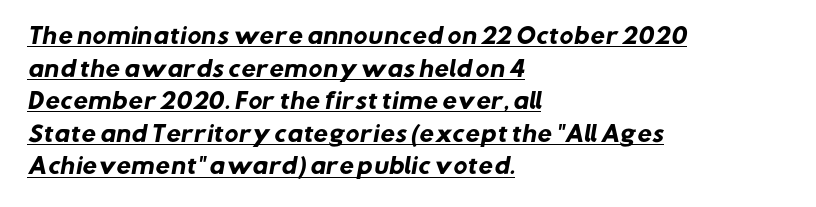
{"bold": "yes", "underline": "yes", "align": "left", "line_spacing": "normal", "line_spacing_ratio": 1.55, "letter_spacing": "normal", "letter_spacing_em": 0.0, "glyph_px": 21}
